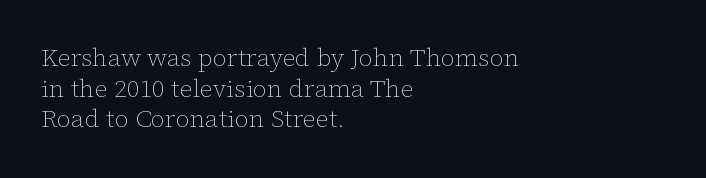
The image shows 25 px text type, upright; set left-aligned, line spacing 1.23x, normal letter spacing, not underlined.
